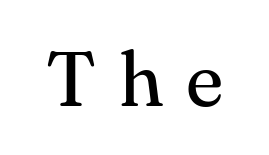
{"serif": "yes", "italic": "no", "bold": "no", "weight": "regular", "width": "normal", "stroke_contrast": "medium", "x_height": "small", "monospaced": "no", "underline": "no", "letter_spacing": "wide", "letter_spacing_em": 0.29, "glyph_px": 78}
